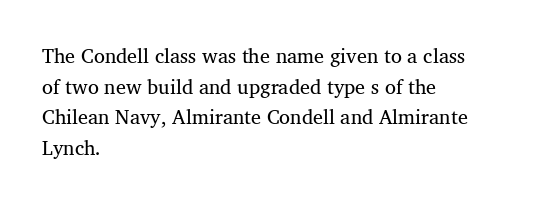
The image shows 20 px text type, upright; set left-aligned, normal line spacing (1.53x), normal letter spacing, not underlined.
